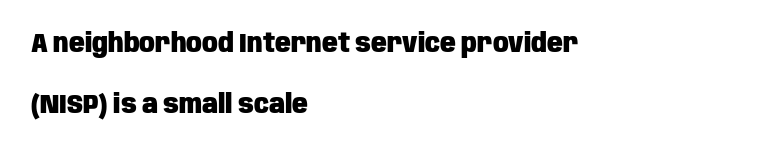
Q: Is the text bold? A: Yes.
Q: Is the text italic (slanted)? A: No, it is upright.
Q: Is the text underlined? A: No.
Q: How is the paragraph aligned? A: Left-aligned.
Q: Is the spacing between letters normal or unusually wide? A: Normal.
Q: Is the spacing between lines tight, normal or loose? A: Loose.
